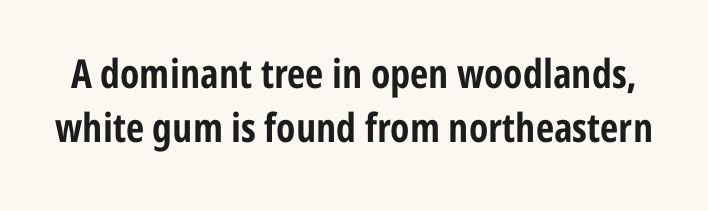
The image shows 40 px bold, condensed sans-serif type, upright; set normal line spacing (1.36x), normal letter spacing, not underlined; low stroke contrast and a medium x-height.
